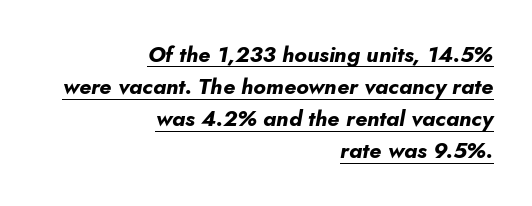
Q: Is the text bold? A: Yes.
Q: Is the text italic (slanted)? A: Yes, it leans right by about 10 degrees.
Q: Is the text underlined? A: Yes.
Q: How is the paragraph aligned? A: Right-aligned.
Q: Is the spacing between letters normal or unusually wide? A: Normal.
Q: Is the spacing between lines tight, normal or loose? A: Normal.
